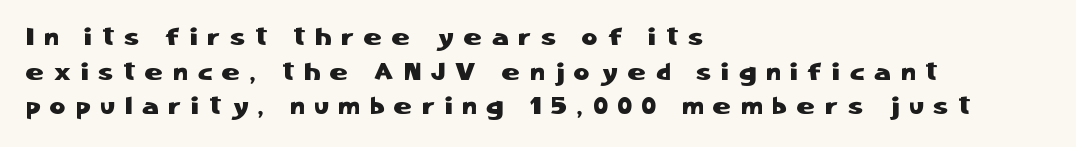
The image shows 24 px text type, upright; set left-aligned, normal line spacing (1.44x), unusually wide letter spacing (+0.43 em), not underlined.
